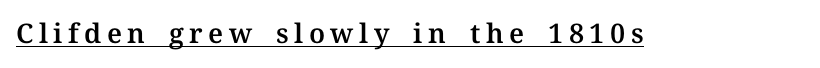
Q: Is the text italic (slanted)? A: No, it is upright.
Q: Is the text underlined? A: Yes.
Q: Is the spacing between letters normal or unusually wide? A: Unusually wide.
